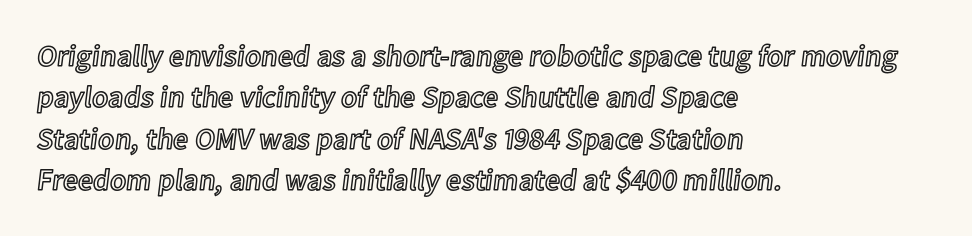
{"width": "normal", "x_height": "medium", "monospaced": "no", "underline": "no", "align": "left", "line_spacing": "normal", "line_spacing_ratio": 1.38, "letter_spacing": "normal", "letter_spacing_em": 0.0, "glyph_px": 30}
